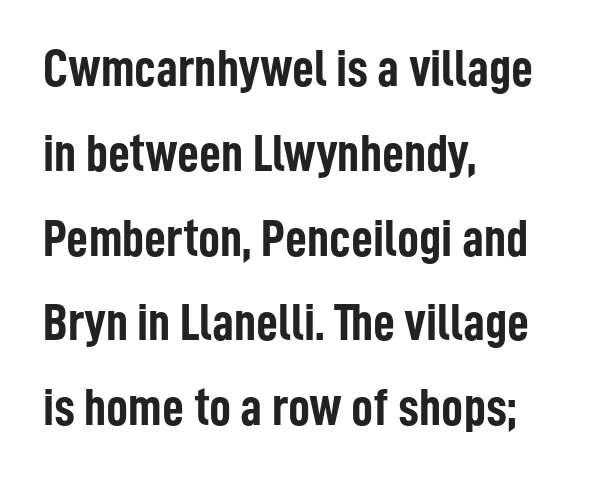
Q: Is the text bold? A: Yes.
Q: Is the text italic (slanted)? A: No, it is upright.
Q: Is the typeface a serif or a sans-serif typeface? A: Sans-serif.
Q: Is the text underlined? A: No.
Q: How is the paragraph aligned? A: Left-aligned.
Q: Is the spacing between letters normal or unusually wide? A: Normal.
Q: Is the spacing between lines tight, normal or loose? A: Normal.
Q: Width (condensed, normal, or wide)? A: Condensed.
Q: Stroke contrast? A: Low.
Q: x-height? A: Medium.
Q: Monospaced? A: No.
